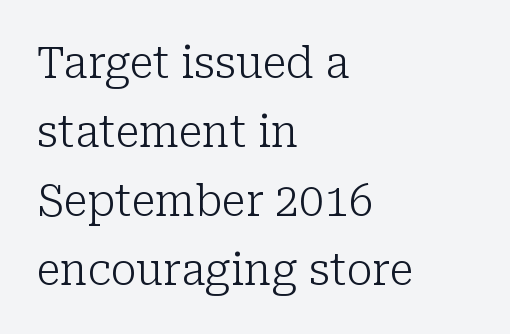
{"serif": "yes", "italic": "no", "bold": "no", "weight": "light", "width": "normal", "stroke_contrast": "low", "x_height": "medium", "monospaced": "no", "underline": "no", "align": "left", "line_spacing": "normal", "line_spacing_ratio": 1.57, "letter_spacing": "normal", "letter_spacing_em": 0.0, "glyph_px": 44}
